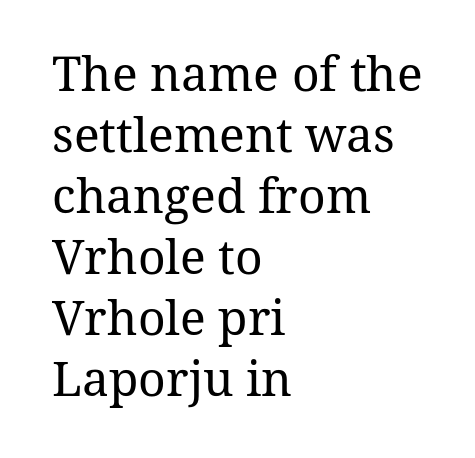
Designer's note — italics off, roman on. Beneath every word, the page is bare. A light-to-regular cut is what we see here. The leading is moderate, giving the passage an even texture. Font category for this specimen: serif. Observe the ordinary spacing: letters are neighbours, not strangers.
